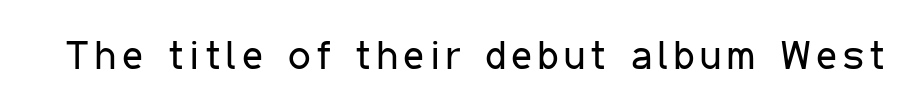
The image shows 40 px regular-weight, condensed sans-serif type, upright; set not underlined; low stroke contrast and a medium x-height.
